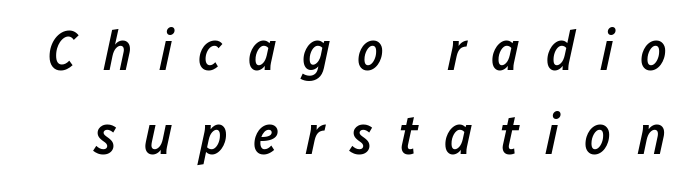
Q: Is the text bold? A: Semi-bold.
Q: Is the text italic (slanted)? A: Yes, it leans right by about 12 degrees.
Q: Is the text underlined? A: No.
Q: Is the spacing between letters normal or unusually wide? A: Unusually wide.
Q: Is the spacing between lines tight, normal or loose? A: Normal.
Q: Width (condensed, normal, or wide)? A: Condensed.
Q: Stroke contrast? A: Low.
Q: x-height? A: Medium.
Q: Monospaced? A: No.
